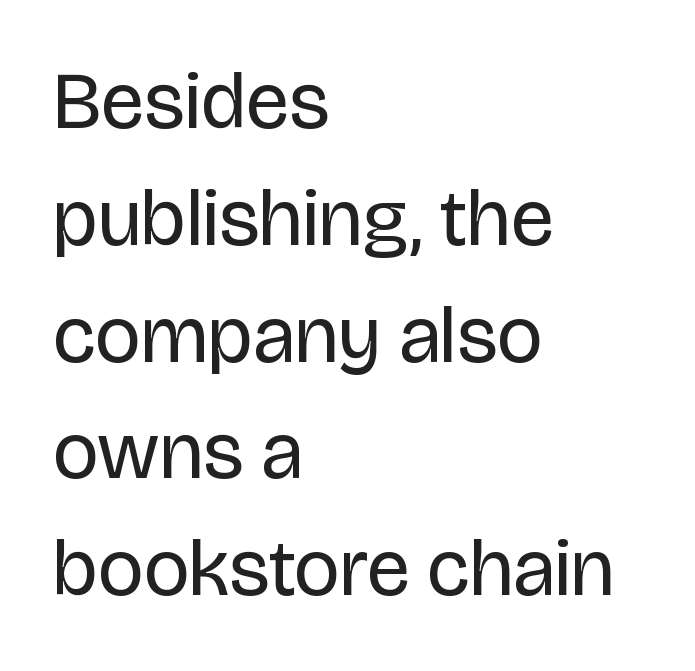
Q: Is the text bold? A: No.
Q: Is the text italic (slanted)? A: No, it is upright.
Q: Is the typeface a serif or a sans-serif typeface? A: Sans-serif.
Q: Is the text underlined? A: No.
Q: How is the paragraph aligned? A: Left-aligned.
Q: Is the spacing between letters normal or unusually wide? A: Normal.
Q: Is the spacing between lines tight, normal or loose? A: Normal.
Q: Width (condensed, normal, or wide)? A: Normal.
Q: Stroke contrast? A: Low.
Q: x-height? A: Large.
Q: Monospaced? A: No.
